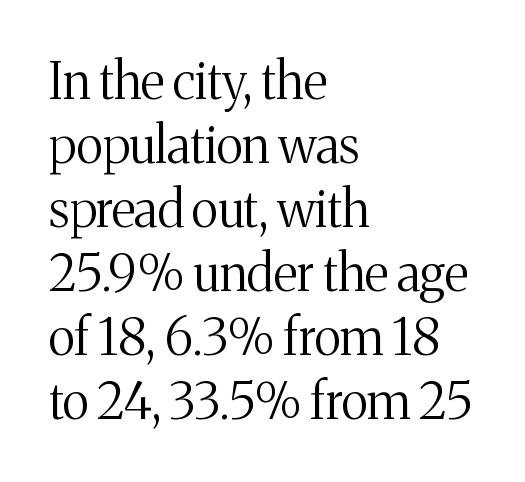
The image shows 50 px regular-weight serif type, upright; set left-aligned, normal line spacing (1.28x), normal letter spacing, not underlined; medium stroke contrast and a medium x-height.
